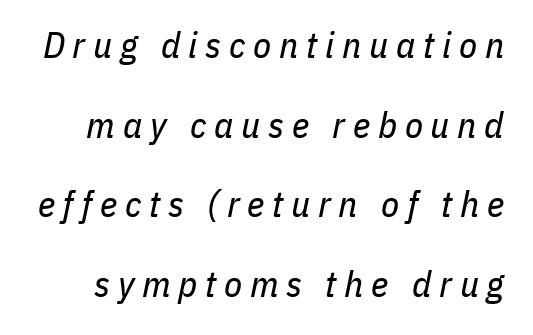
The image shows 37 px regular-weight, condensed type, italic (leaning right); set loose line spacing (2.15x), unusually wide letter spacing (+0.21 em), not underlined; low stroke contrast and a medium x-height.
